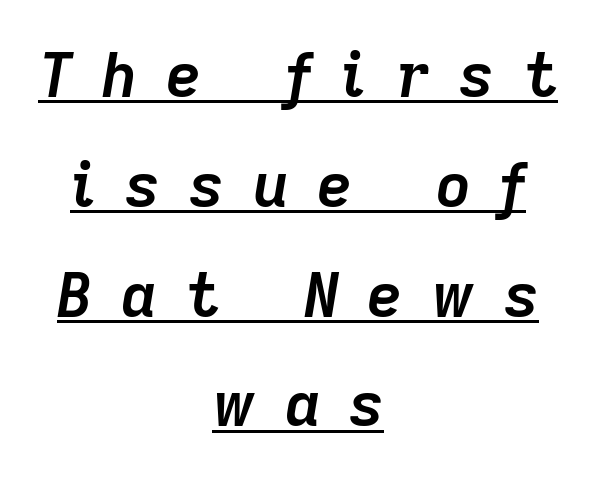
Each word looks stretched out because of the extra space between its letters. This is heavy type, rendered in bold. Yep, that's italic — everything's leaning. The paragraph has two soft edges and a firm central axis.
